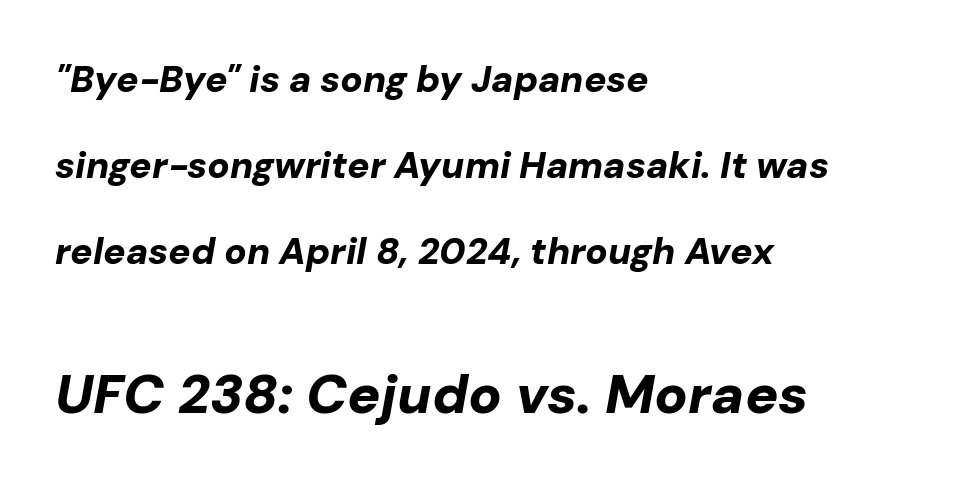
{"italic": "yes", "lean": "right", "slant_degrees": 10, "bold": "yes", "weight": "bold", "width": "normal", "stroke_contrast": "low", "x_height": "medium", "monospaced": "no", "underline": "no", "align": "left", "line_spacing": "loose", "line_spacing_ratio": 2.33, "letter_spacing": "normal", "letter_spacing_em": 0.0, "larger_block": "second", "size_ratio": 1.49, "glyph_px": 55}
